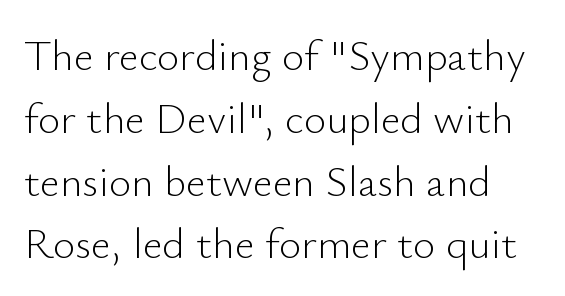
This sample has the flowing, uneven cadence of proportional lettering. The glyphs are unaccompanied by any horizontal stroke below them. Heft: none added — not bold. Short note: letters normally spaced.
